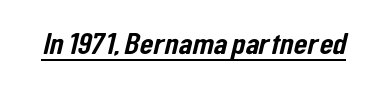
The image shows 32 px condensed sans-serif type; set normal letter spacing, underlined; low stroke contrast and a medium x-height.
